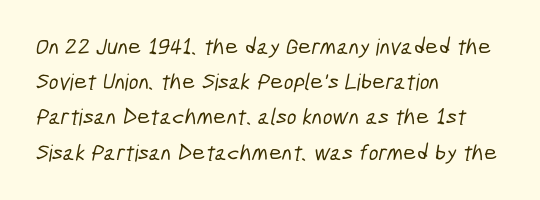
The rendering keeps characters at their native spacing. The zone under the glyphs is completely vacant. Teacher's note: observe the even left margin — that is flush-left alignment. Baseline-to-baseline distance is the conventional proportion of letter height.
